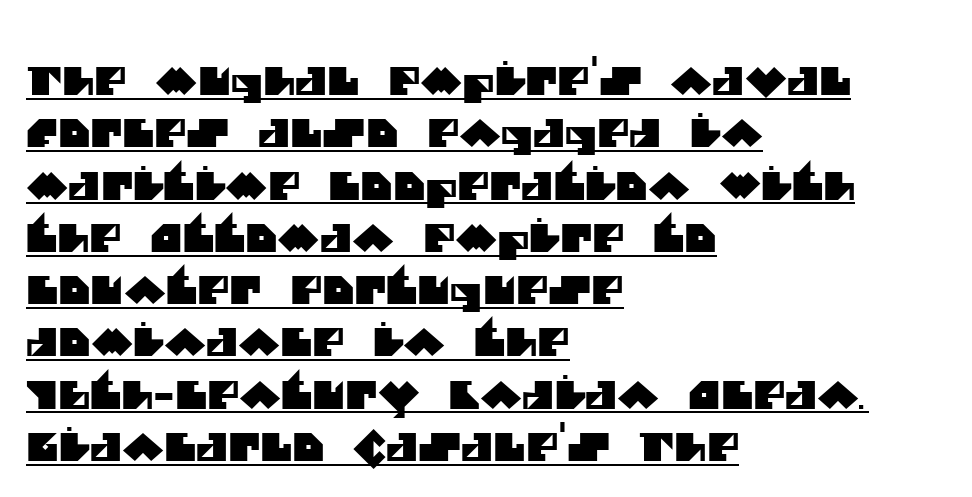
{"serif": "no", "width": "normal", "stroke_contrast": "medium", "x_height": "large", "monospaced": "no", "underline": "yes", "align": "left", "line_spacing": "normal", "line_spacing_ratio": 1.34, "letter_spacing": "normal", "letter_spacing_em": 0.0, "glyph_px": 39}
